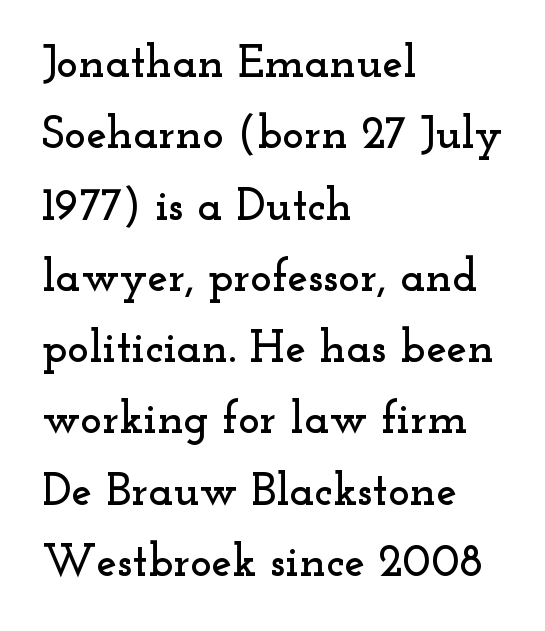
Q: Is the text italic (slanted)? A: No, it is upright.
Q: Is the typeface a serif or a sans-serif typeface? A: Serif.
Q: Is the text underlined? A: No.
Q: How is the paragraph aligned? A: Left-aligned.
Q: Is the spacing between letters normal or unusually wide? A: Normal.
Q: Is the spacing between lines tight, normal or loose? A: Normal.
Q: Width (condensed, normal, or wide)? A: Wide.
Q: Stroke contrast? A: Low.
Q: x-height? A: Small.
Q: Monospaced? A: No.
